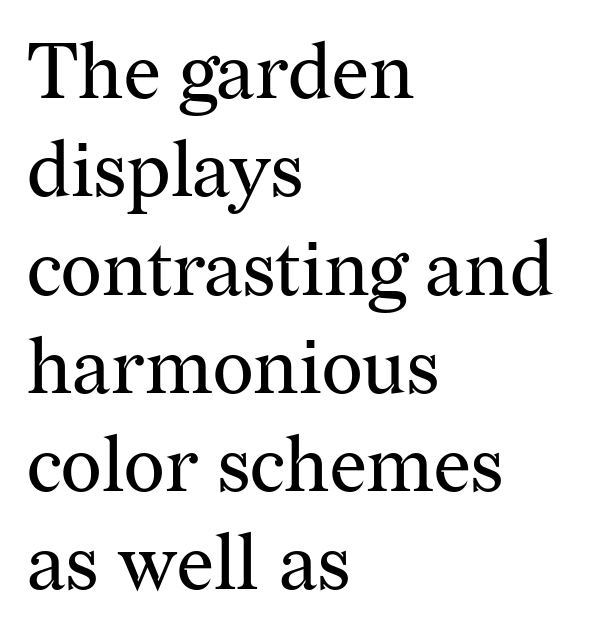
{"serif": "yes", "italic": "no", "bold": "no", "weight": "regular", "width": "normal", "stroke_contrast": "medium", "x_height": "medium", "monospaced": "no", "underline": "no", "align": "left", "line_spacing": "normal", "line_spacing_ratio": 1.26, "letter_spacing": "normal", "letter_spacing_em": 0.0, "glyph_px": 78}
